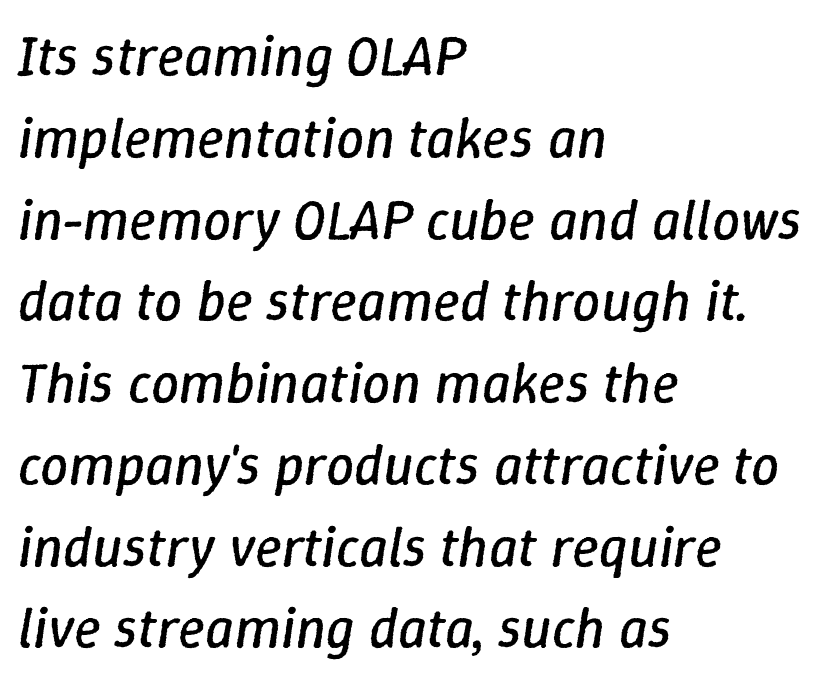
The lettering tilts uniformly, giving the passage an italic look. Check under the words: just untouched page. The lines in this sample share a left origin and differ only in where they stop. The rows are spaced the way most documents space them. The letterforms sit shoulder to shoulder at normal distance. The letters advance in unequal steps, a hallmark of proportional type.
